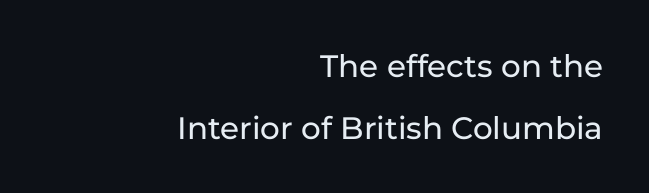
{"serif": "no", "italic": "no", "width": "normal", "stroke_contrast": "low", "x_height": "medium", "monospaced": "no", "underline": "no", "align": "right", "line_spacing": "loose", "line_spacing_ratio": 1.99, "letter_spacing": "normal", "letter_spacing_em": 0.0, "glyph_px": 31}
